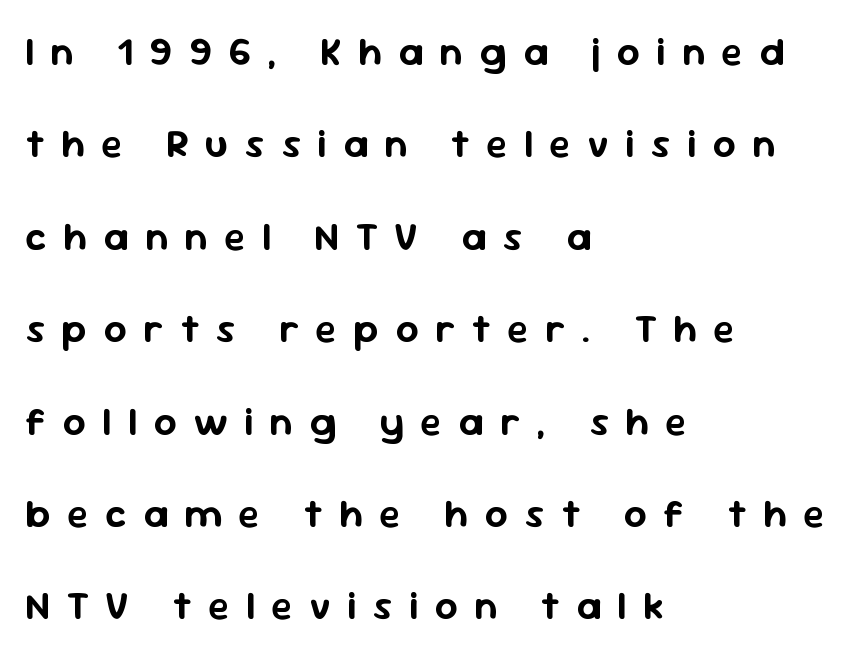
The image shows 40 px sans-serif type, upright; set left-aligned, loose line spacing (2.31x), unusually wide letter spacing (+0.41 em), not underlined; low stroke contrast and a medium x-height.
